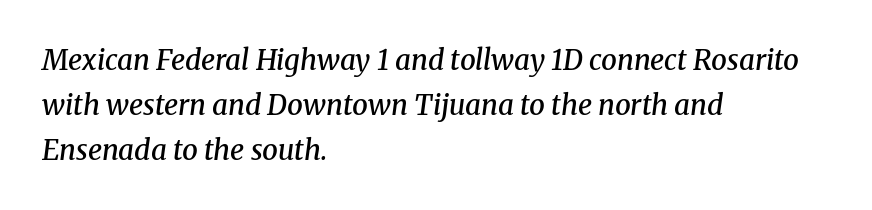
Q: Is the text bold? A: Semi-bold.
Q: Is the text italic (slanted)? A: Yes, it leans right by about 8 degrees.
Q: Is the typeface a serif or a sans-serif typeface? A: Serif.
Q: Is the text underlined? A: No.
Q: How is the paragraph aligned? A: Left-aligned.
Q: Is the spacing between letters normal or unusually wide? A: Normal.
Q: Is the spacing between lines tight, normal or loose? A: Normal.
Q: Width (condensed, normal, or wide)? A: Normal.
Q: Stroke contrast? A: Medium.
Q: x-height? A: Medium.
Q: Monospaced? A: No.
